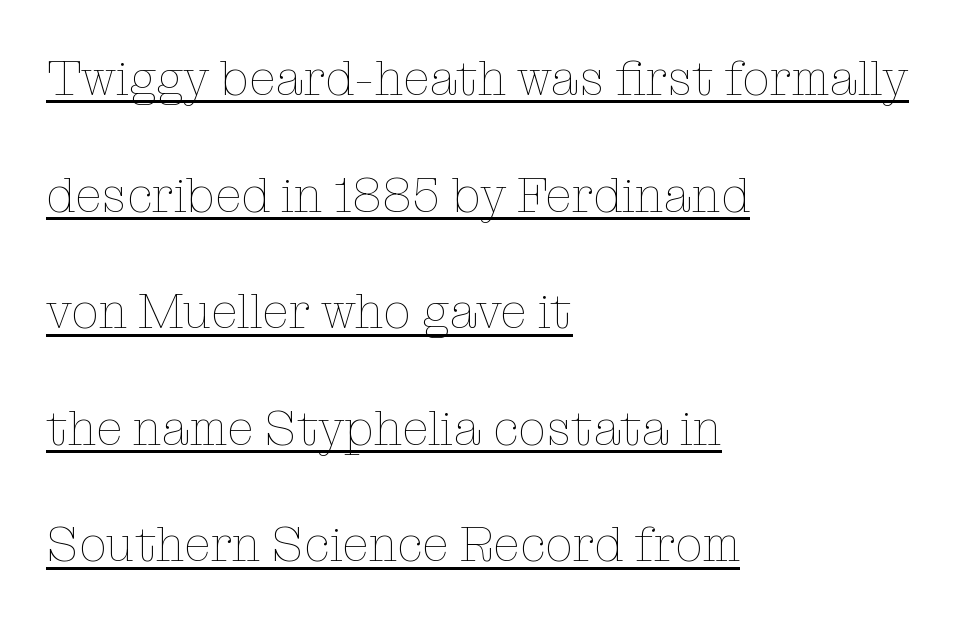
{"italic": "no", "bold": "no", "weight": "thin", "width": "normal", "stroke_contrast": "low", "x_height": "medium", "monospaced": "no", "underline": "yes", "align": "left", "line_spacing": "loose", "line_spacing_ratio": 2.38, "letter_spacing": "normal", "letter_spacing_em": 0.0, "glyph_px": 49}
